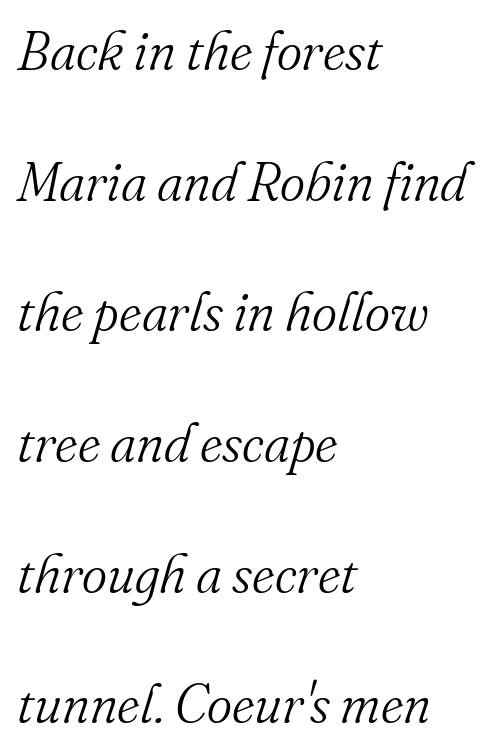
Old-style or modern, the face here clearly has serifs. The passage shown leans; its letterforms are oblique. The words here are not underlined. On a weight scale, this lands at 450 or below. Is the letter spacing exaggerated? No — it looks like the ordinary default. Interline gaps are noticeably wide in this sample.
